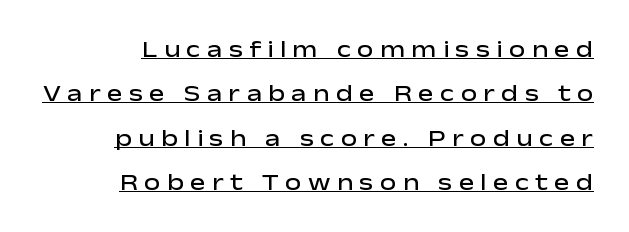
The image shows 23 px text type, upright; set loose line spacing (1.93x), unusually wide letter spacing (+0.28 em), underlined.
